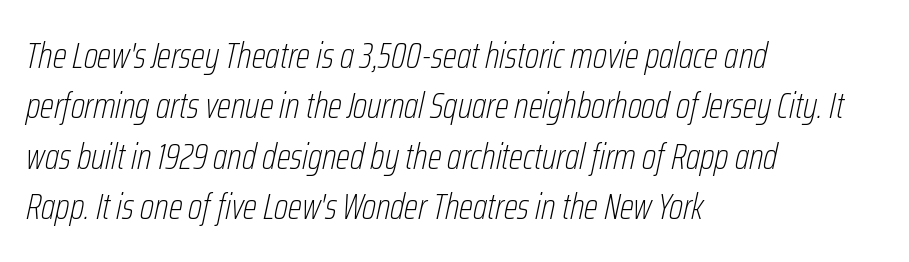
The image shows 37 px thin, condensed type, italic (leaning right); set left-aligned, normal line spacing (1.36x), normal letter spacing, not underlined; low stroke contrast and a medium x-height.
